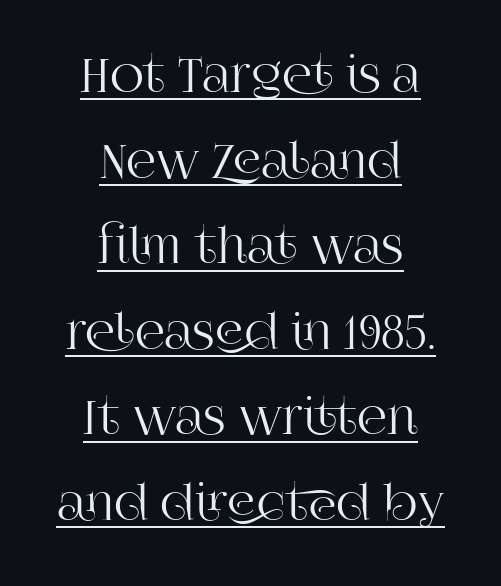
Leftover space on each line is divided equally before and after the words. How are the letters spaced? Ordinarily, with no added tracking. What decoration does the sample have? An underline. This sample uses a serif face. Each letter keeps its own natural width here, so spacing adapts to shape.
